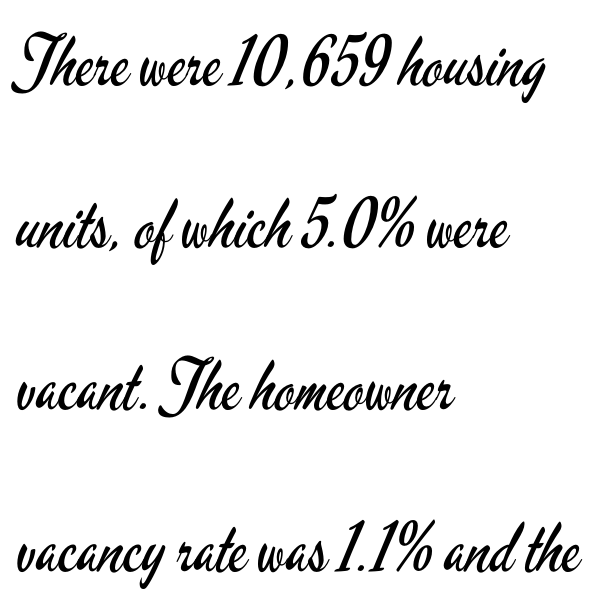
Q: Is the text bold? A: No.
Q: Is the text italic (slanted)? A: Yes.
Q: Is the typeface a serif or a sans-serif typeface? A: Sans-serif.
Q: Is the text underlined? A: No.
Q: How is the paragraph aligned? A: Left-aligned.
Q: Is the spacing between letters normal or unusually wide? A: Normal.
Q: Is the spacing between lines tight, normal or loose? A: Loose.
Q: Width (condensed, normal, or wide)? A: Condensed.
Q: Stroke contrast? A: Low.
Q: x-height? A: Small.
Q: Monospaced? A: No.
